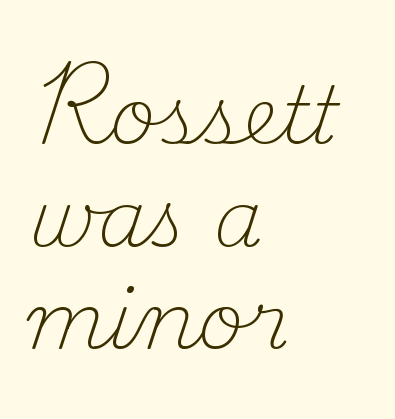
{"serif": "yes", "bold": "no", "weight": "light", "width": "normal", "stroke_contrast": "medium", "x_height": "small", "monospaced": "no", "underline": "no", "align": "left", "line_spacing": "normal", "line_spacing_ratio": 1.3, "letter_spacing": "normal", "letter_spacing_em": 0.0, "glyph_px": 79}
